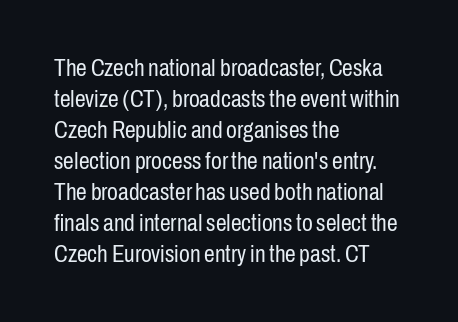
These lines keep a tight, regular rhythm from letter to letter. Notice how descenders clear the ascenders below comfortably — that's standard leading. These lines were composed using upright roman letters. One-word summary of the alignment: left. Nobody drew a line under any word here. The typesetting does not lean heavy: it is not bold.
